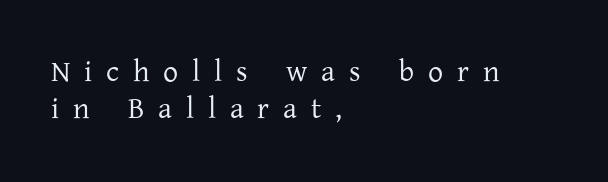
Students, note that the glyphs here are deliberately spaced far apart. Does the copy run flush right? No — it runs flush left. You could not count columns in this text — the font is proportionally spaced. Examine the stroke ends and you'll spot serifs. Letters have the restrained weight of plain body copy at most.
